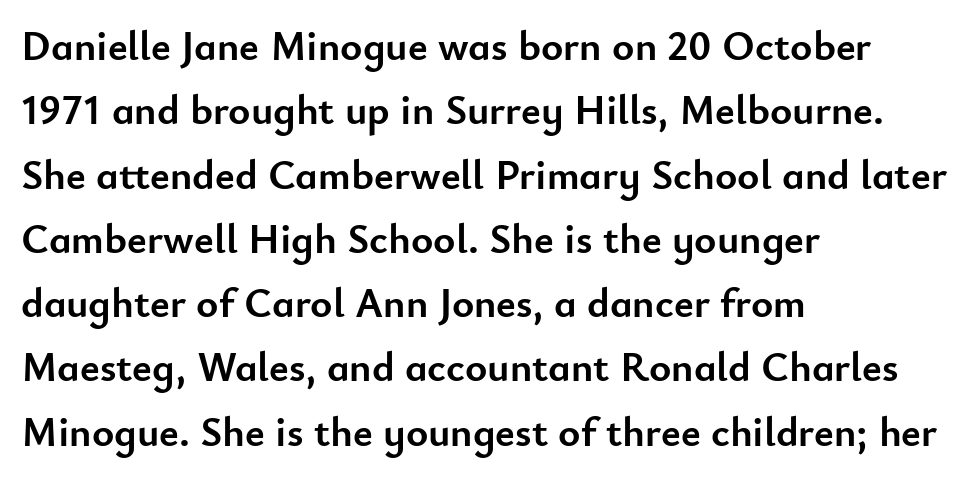
The image shows 42 px semibold sans-serif type, upright; set left-aligned, normal line spacing (1.53x), normal letter spacing, not underlined; low stroke contrast and a small x-height.
